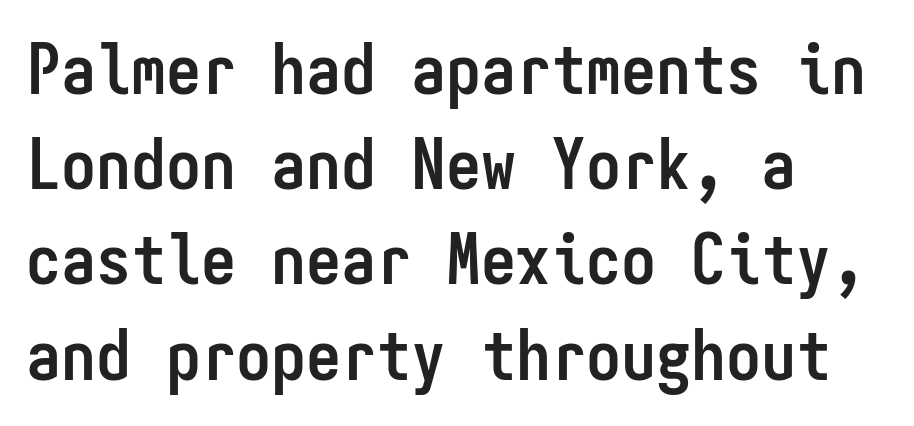
{"serif": "no", "italic": "no", "bold": "yes", "weight": "semibold", "width": "condensed", "stroke_contrast": "low", "x_height": "medium", "monospaced": "yes", "underline": "no", "align": "left", "line_spacing": "normal", "line_spacing_ratio": 1.36, "letter_spacing": "normal", "letter_spacing_em": 0.0, "glyph_px": 70}
